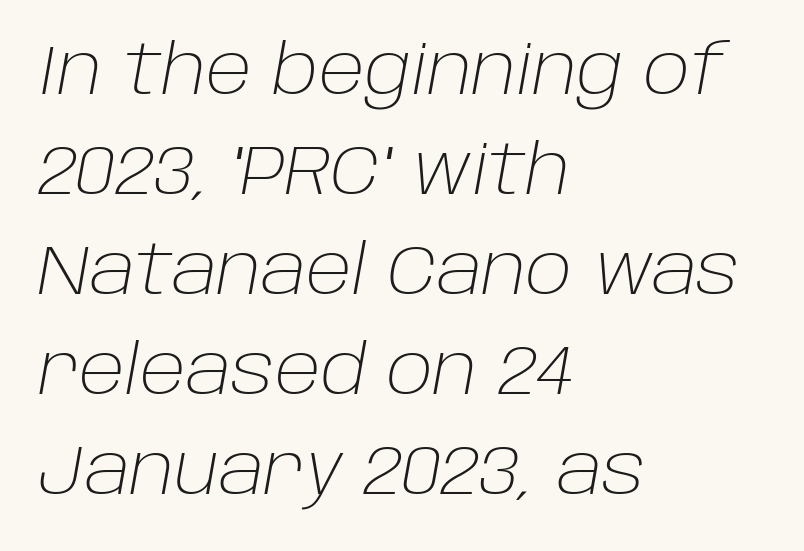
The image shows 69 px light type, italic (leaning right); set left-aligned, normal line spacing (1.45x), normal letter spacing, not underlined; low stroke contrast and a large x-height.
